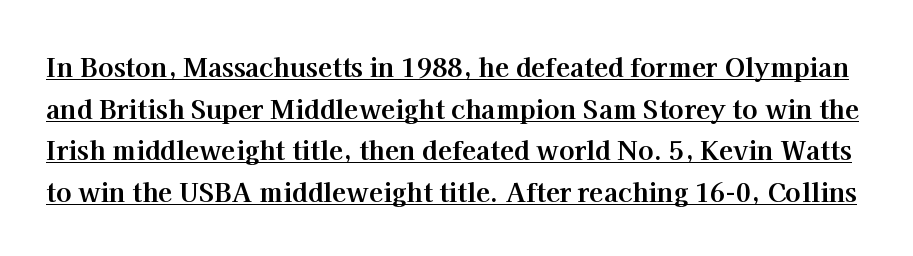
Each line of the rendering has a horizontal stroke beneath the glyphs. You'd pick this weight for a headline — it's a proper bold. Between one letter and the next there's only the usual sliver of space. One glance says typical: line gaps are just what's usual. When letters stand straight like this, we call the style roman or upright.
